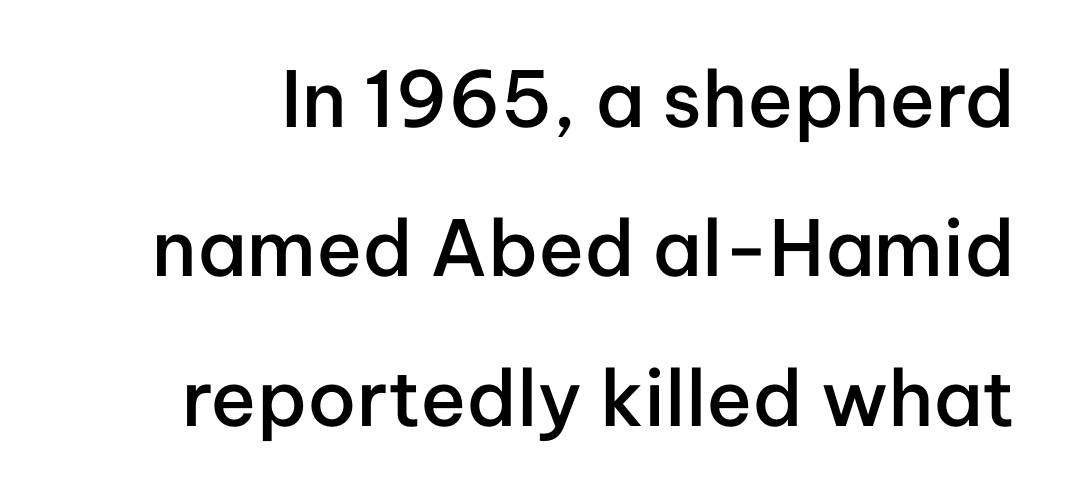
Here the glyphs are tracked normally, forming tight word shapes. Look at the bottom of the vertical strokes: they stop flat, with no serifs. The font's upright variant was chosen for this text. The passage shown stacks its lines with a broad gap. Here the designer chose a conventional face with non-uniform glyph widths.
